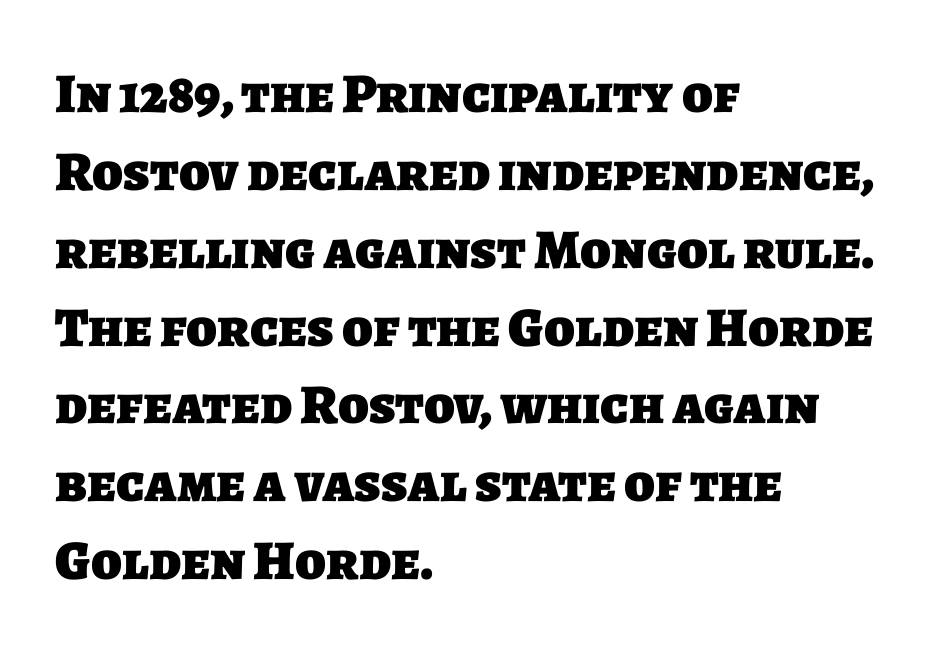
{"serif": "no", "bold": "yes", "weight": "heavy", "width": "normal", "stroke_contrast": "low", "x_height": "large", "monospaced": "no", "underline": "no", "align": "left", "line_spacing": "normal", "line_spacing_ratio": 1.39, "letter_spacing": "normal", "letter_spacing_em": 0.0, "glyph_px": 56}
